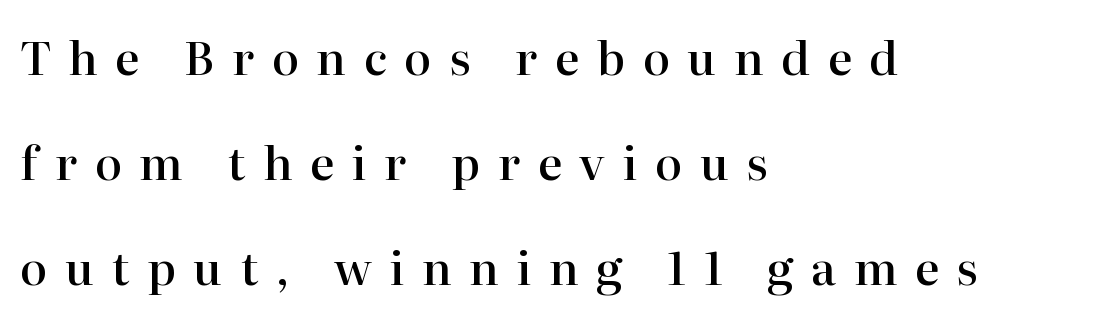
Summary of vertical rhythm: relaxed, with wide interline spacing. Does the lettering tilt? It doesn't — this is upright. Is this a sans? No — the strokes have serifs. The space beneath each line is pristine and unruled. Compared with an ordinary text face, these strokes are moderately heavier — a semibold. Layout note: lines flush left.
